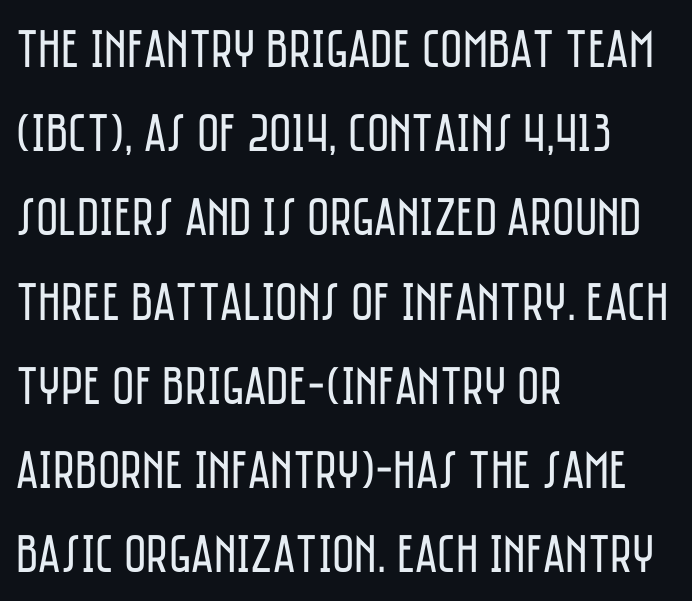
The image shows 54 px regular-weight, condensed sans-serif type, upright; set left-aligned, normal line spacing (1.56x), normal letter spacing, not underlined; low stroke contrast and a large x-height.
